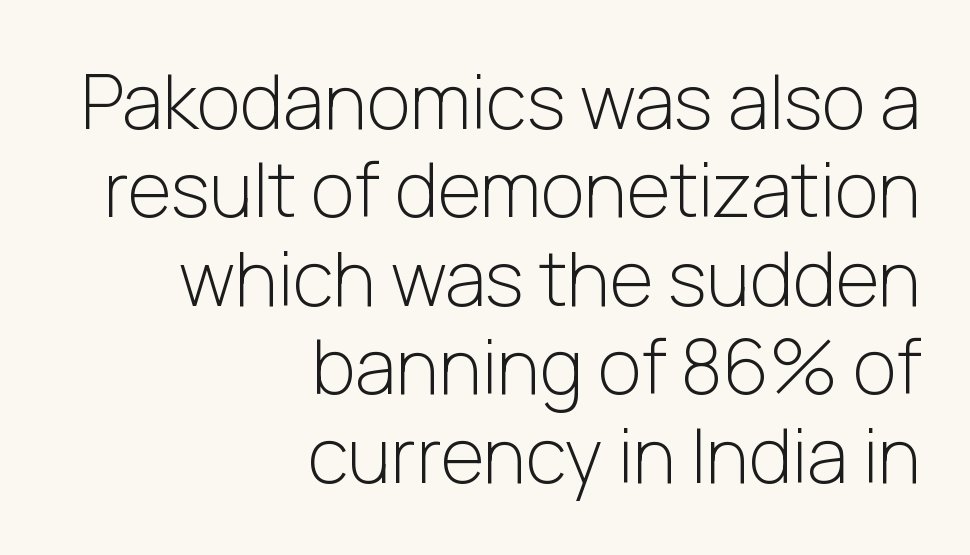
The image shows 75 px light sans-serif type, upright; set right-aligned, line spacing 1.18x, normal letter spacing, not underlined; low stroke contrast and a medium x-height.
